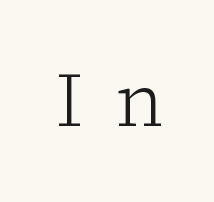
The image shows 77 px light serif type, upright; set unusually wide letter spacing (+0.42 em), not underlined; low stroke contrast and a medium x-height.
